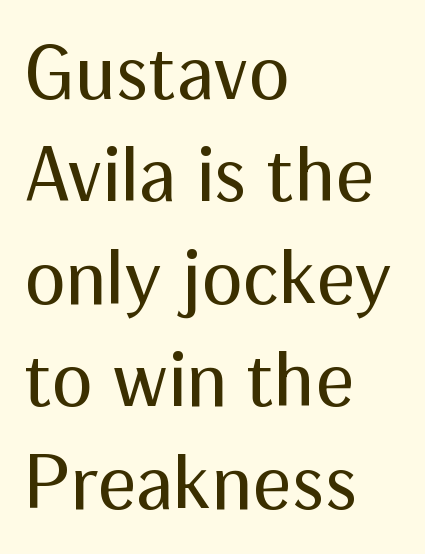
{"serif": "no", "italic": "no", "bold": "no", "weight": "regular", "width": "normal", "stroke_contrast": "medium", "x_height": "medium", "monospaced": "no", "underline": "no", "align": "left", "line_spacing": "normal", "line_spacing_ratio": 1.33, "letter_spacing": "normal", "letter_spacing_em": 0.0, "glyph_px": 77}
